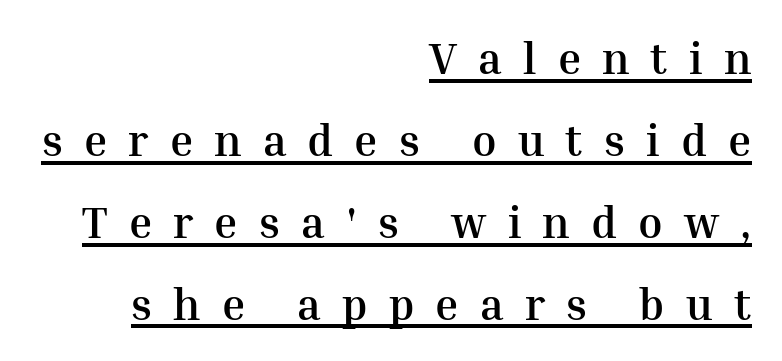
Q: Is the text bold? A: Yes.
Q: Is the text italic (slanted)? A: No, it is upright.
Q: Is the typeface a serif or a sans-serif typeface? A: Serif.
Q: Is the text underlined? A: Yes.
Q: How is the paragraph aligned? A: Right-aligned.
Q: Is the spacing between letters normal or unusually wide? A: Unusually wide.
Q: Width (condensed, normal, or wide)? A: Normal.
Q: Stroke contrast? A: Medium.
Q: x-height? A: Medium.
Q: Monospaced? A: No.
